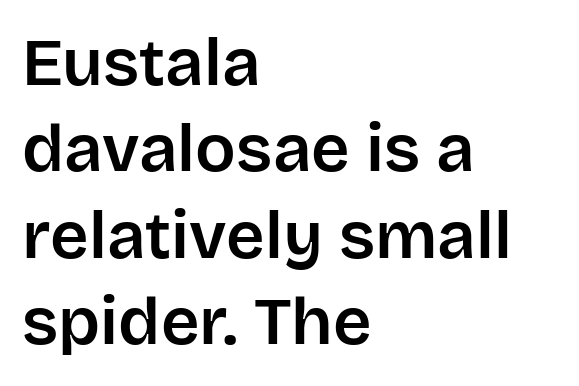
Is this a fixed-width face? No — the glyphs have proportional, varying widths. The letters stand straight up with perfectly vertical stems. Reading down the column, the eye jumps a familiar distance to each next line. A clean baseline with only descenders dipping below it. Typographically, this falls in the sans-serif category.
